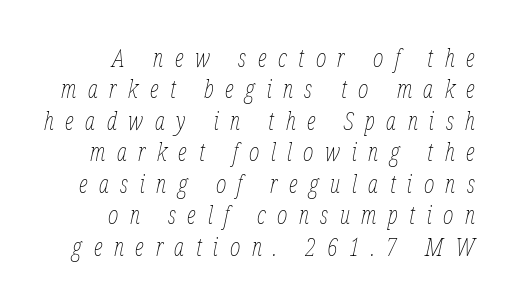
{"italic": "yes", "lean": "right", "slant_degrees": 12, "bold": "no", "underline": "no", "align": "right", "line_spacing": "normal", "line_spacing_ratio": 1.26, "letter_spacing": "wide", "letter_spacing_em": 0.46, "glyph_px": 25}
